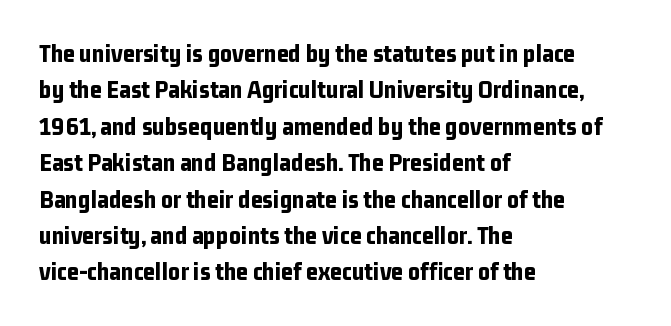
Q: Is the text bold? A: Yes.
Q: Is the text italic (slanted)? A: No, it is upright.
Q: Is the text underlined? A: No.
Q: How is the paragraph aligned? A: Left-aligned.
Q: Is the spacing between letters normal or unusually wide? A: Normal.
Q: Is the spacing between lines tight, normal or loose? A: Normal.
